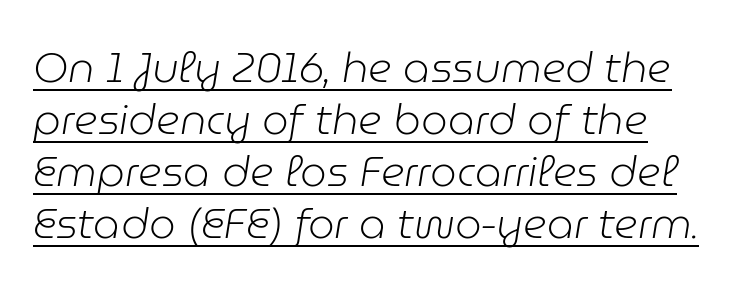
This rendering features underlined lettering. Designer's note — italics engaged. Note the varied advance widths — an 'i' is clearly narrower than an 'm'. There is no visible air inserted between adjacent glyphs. Compared with a typical body face, this is equally light or lighter still.
